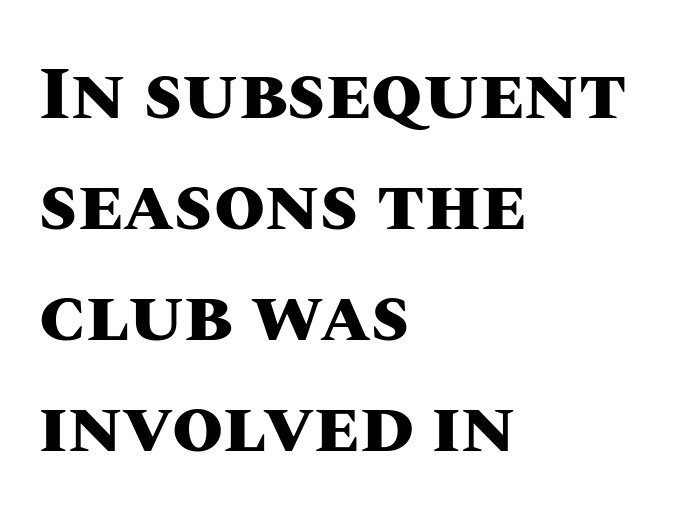
This rendering uses left alignment, leaving the right contour irregular. Each word holds together tightly as a unit, with standard inter-letter gaps. You'd pick this weight for a headline — it's a proper bold. Summary of vertical rhythm: regular, with standard interline spacing.
